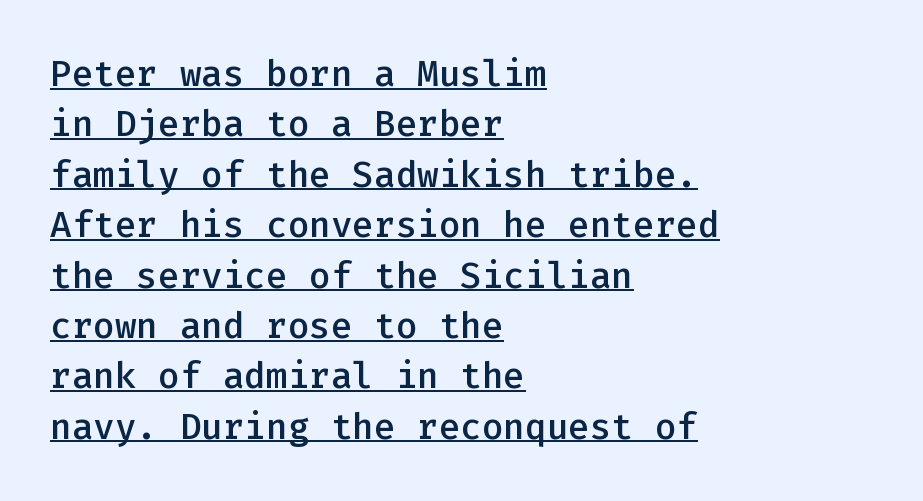
{"serif": "no", "italic": "no", "bold": "semi", "weight": "semibold", "width": "normal", "stroke_contrast": "low", "x_height": "medium", "monospaced": "yes", "underline": "yes", "align": "left", "line_spacing": "normal", "line_spacing_ratio": 1.4, "letter_spacing": "normal", "letter_spacing_em": 0.0, "glyph_px": 36}
